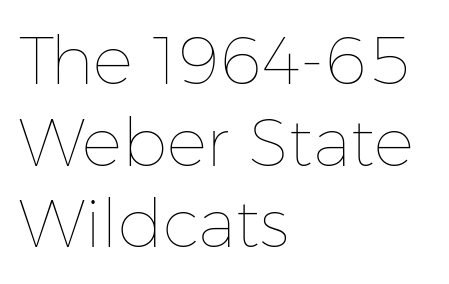
The lettering holds an erect, upright posture throughout. A typesetter would call this zero additional tracking. Alignment: flush left. Do the characters align in a grid? No, the font is proportional. The strip under each line holds only bare page. Is the stroke heavy? The answer is a plain regular-or-lighter.
